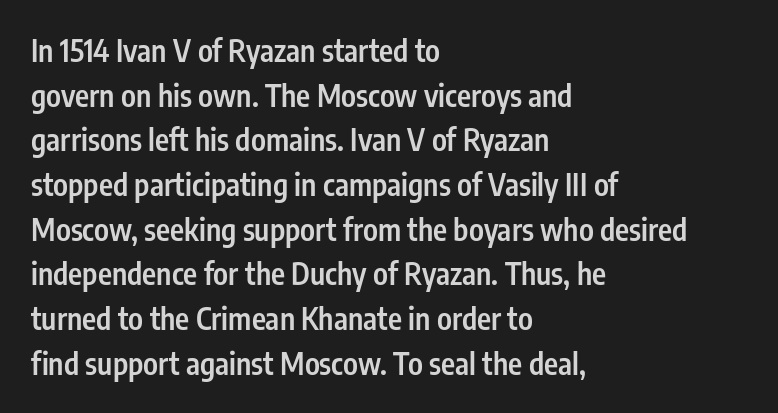
Q: Is the text bold? A: Semi-bold.
Q: Is the text italic (slanted)? A: No, it is upright.
Q: Is the typeface a serif or a sans-serif typeface? A: Sans-serif.
Q: Is the text underlined? A: No.
Q: How is the paragraph aligned? A: Left-aligned.
Q: Is the spacing between letters normal or unusually wide? A: Normal.
Q: Is the spacing between lines tight, normal or loose? A: Normal.
Q: Width (condensed, normal, or wide)? A: Condensed.
Q: Stroke contrast? A: Low.
Q: x-height? A: Medium.
Q: Monospaced? A: No.
